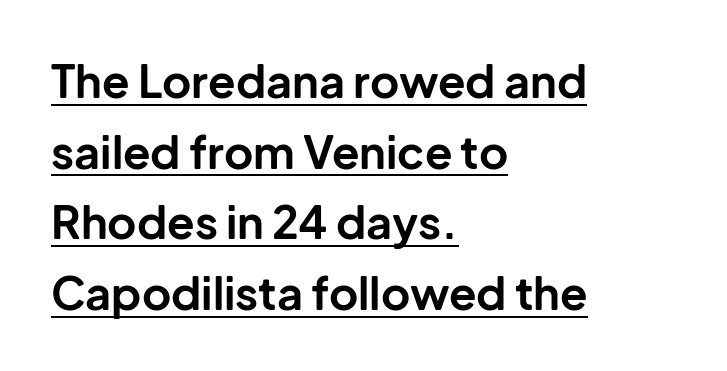
Q: Is the text bold? A: Yes.
Q: Is the text italic (slanted)? A: No, it is upright.
Q: Is the typeface a serif or a sans-serif typeface? A: Sans-serif.
Q: Is the text underlined? A: Yes.
Q: How is the paragraph aligned? A: Left-aligned.
Q: Is the spacing between letters normal or unusually wide? A: Normal.
Q: Is the spacing between lines tight, normal or loose? A: Normal.
Q: Width (condensed, normal, or wide)? A: Normal.
Q: Stroke contrast? A: Low.
Q: x-height? A: Medium.
Q: Monospaced? A: No.
